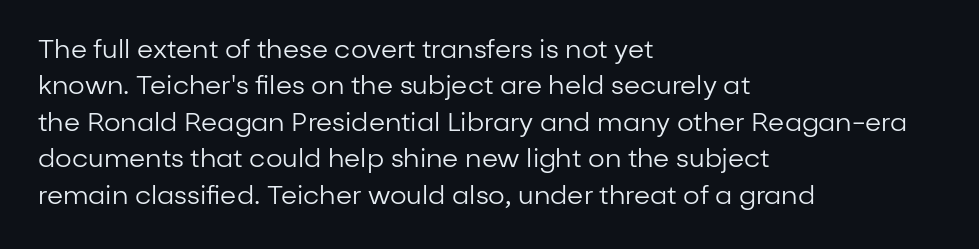
{"italic": "no", "bold": "no", "underline": "no", "align": "left", "line_spacing": "normal", "line_spacing_ratio": 1.4, "letter_spacing": "normal", "letter_spacing_em": 0.0, "glyph_px": 26}
